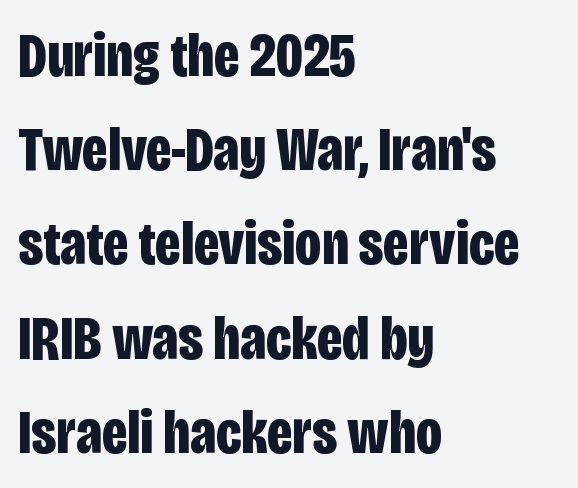
{"serif": "no", "italic": "no", "bold": "yes", "weight": "bold", "width": "condensed", "stroke_contrast": "low", "x_height": "large", "monospaced": "no", "underline": "no", "align": "left", "line_spacing": "normal", "line_spacing_ratio": 1.52, "letter_spacing": "normal", "letter_spacing_em": 0.0, "glyph_px": 62}
